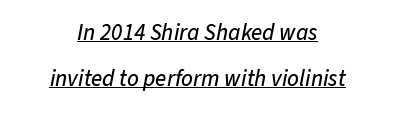
The image shows 23 px text type, italic (leaning right); set centered, loose line spacing (2.01x), normal letter spacing, underlined.
